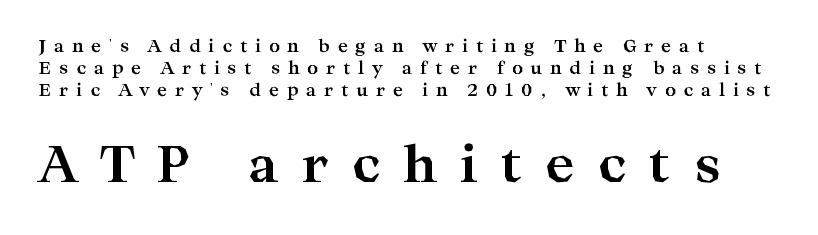
{"serif": "yes", "italic": "no", "bold": "yes", "weight": "bold", "width": "wide", "stroke_contrast": "high", "x_height": "medium", "monospaced": "no", "underline": "no", "align": "left", "line_spacing": "normal", "line_spacing_ratio": 1.28, "letter_spacing": "wide", "letter_spacing_em": 0.45, "larger_block": "second", "size_ratio": 2.94, "glyph_px": 50}
